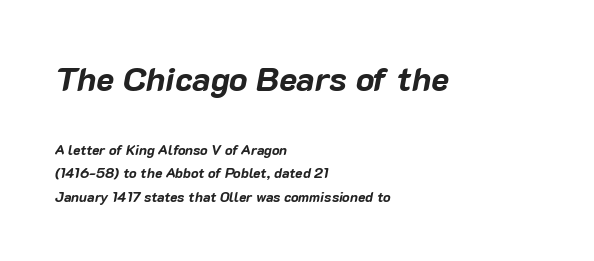
The image shows 34 px bold type, italic (leaning right); set left-aligned, normal line spacing (1.69x), normal letter spacing, not underlined; the first (top) block is 2.43x larger; low stroke contrast and a medium x-height.
